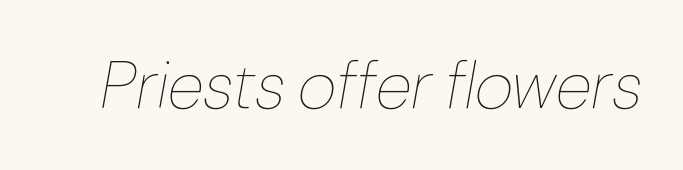
The words here are not underlined. Stems here are at most as thick as an everyday book face. Posture: slanted. Students, note that the glyphs here touch the page at normal intervals.
